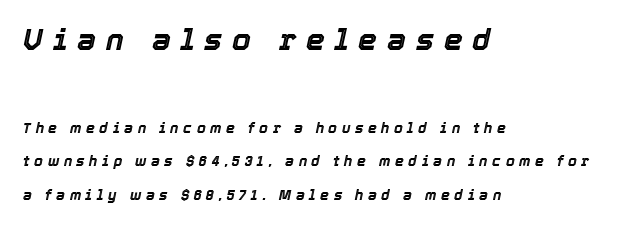
{"italic": "yes", "lean": "right", "slant_degrees": 12, "width": "normal", "x_height": "medium", "monospaced": "no", "underline": "no", "align": "left", "line_spacing": "loose", "line_spacing_ratio": 2.42, "letter_spacing": "wide", "letter_spacing_em": 0.33, "larger_block": "first", "size_ratio": 2.14, "glyph_px": 30}
